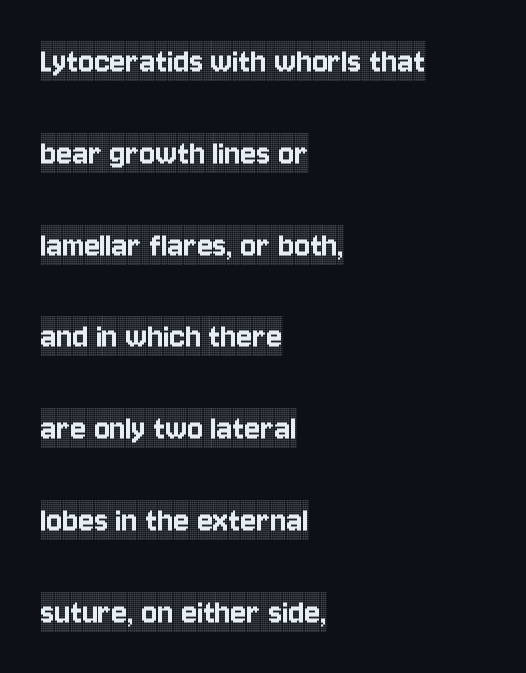
Q: Is the text italic (slanted)? A: No, it is upright.
Q: Is the typeface a serif or a sans-serif typeface? A: Serif.
Q: Is the text underlined? A: No.
Q: How is the paragraph aligned? A: Left-aligned.
Q: Is the spacing between letters normal or unusually wide? A: Normal.
Q: Is the spacing between lines tight, normal or loose? A: Loose.
Q: Width (condensed, normal, or wide)? A: Condensed.
Q: x-height? A: Large.
Q: Monospaced? A: No.
